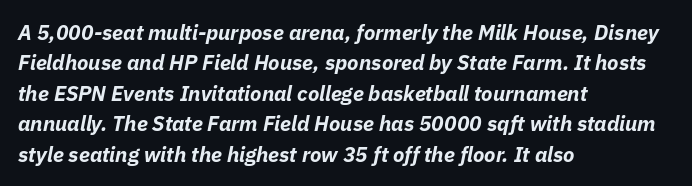
Bare-footed words on every line. This sample keeps an unexceptional amount of space between lines. Compared with an ordinary text face, these strokes are far heavier — a full bold. Letter spacing: default.
